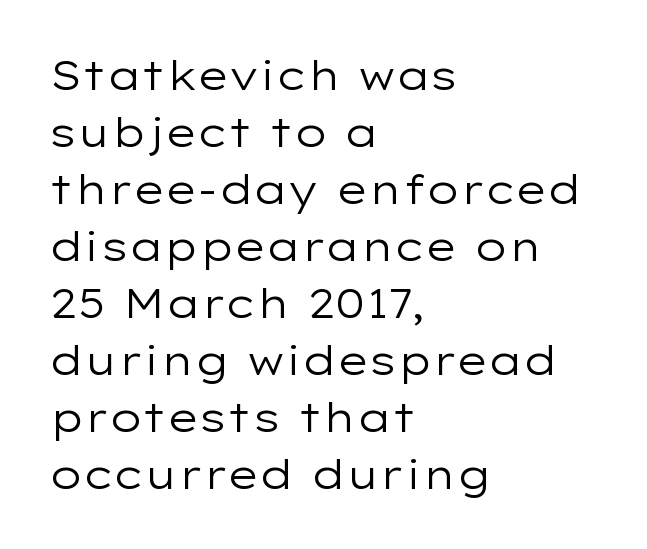
Heft: none added — not bold. In terms of leading, this rendering sits right in the middle. Every stem runs plumb, perpendicular to the baseline. No word sits above an underline. Default kerning and tracking; the words read as compact shapes. The paragraph shown leans on its left margin.
